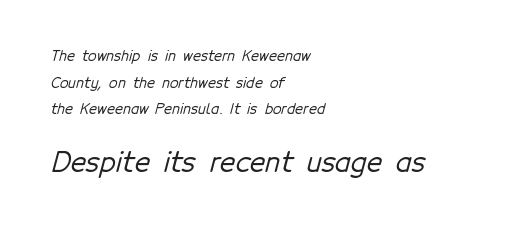
The designer dialed line spacing up above the default. Check the space under the baseline: it is left empty. A student would call this left alignment; a typographer would say flush left, rag right. Students, note that the glyphs here touch the page at normal intervals. Note: smaller setting up top, larger setting below.
